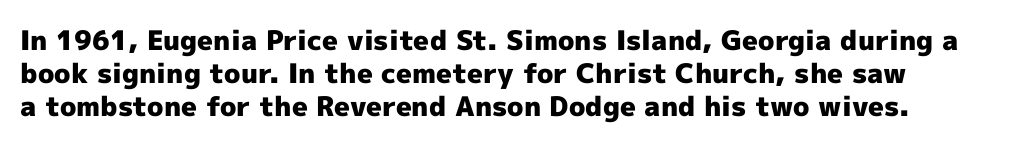
Q: Is the text bold? A: Yes.
Q: Is the text italic (slanted)? A: No, it is upright.
Q: Is the text underlined? A: No.
Q: Is the spacing between letters normal or unusually wide? A: Normal.
